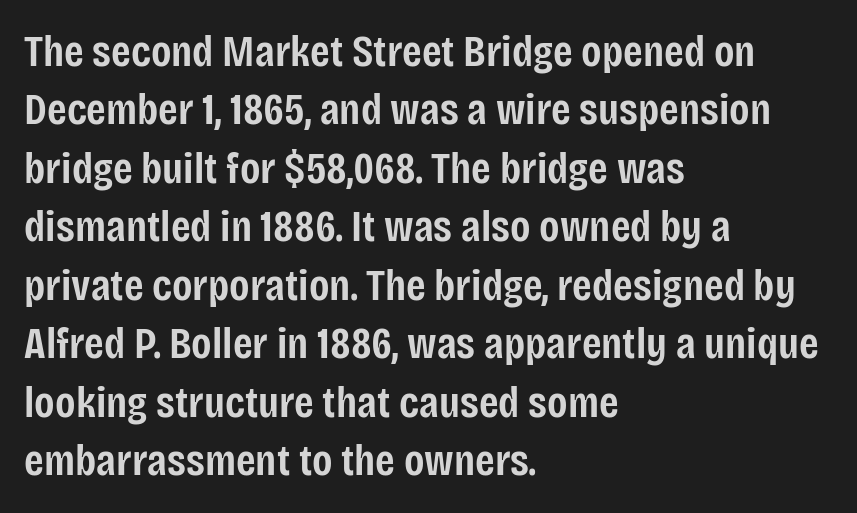
You could call the tracking neutral — neither tight nor loose. The passage shown is typed in a proportional face where columns would drift. Honestly, the row spacing looks completely unremarkable. Underlining? Definitely not there. The axis of the letterforms is exactly vertical. The text was rendered using a sans face with plain stroke endings.
